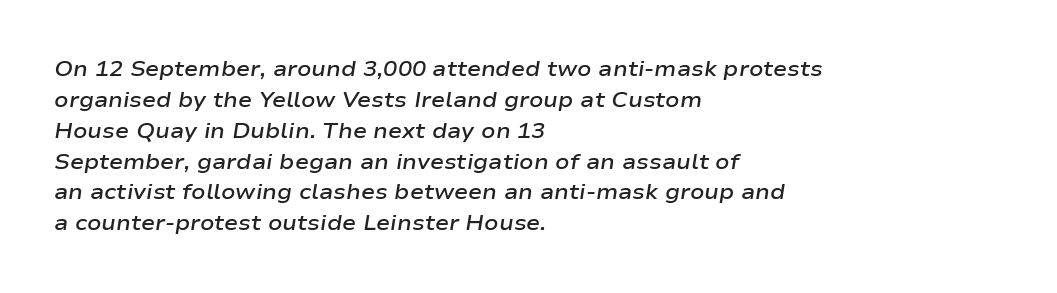
Line starts are locked; line ends wander. What's the leading like? Ordinary, nothing unusual. Short note: letters normally spaced. Characters are canted at an angle relative to the baseline's perpendicular. Descenders hang freely into open space.
